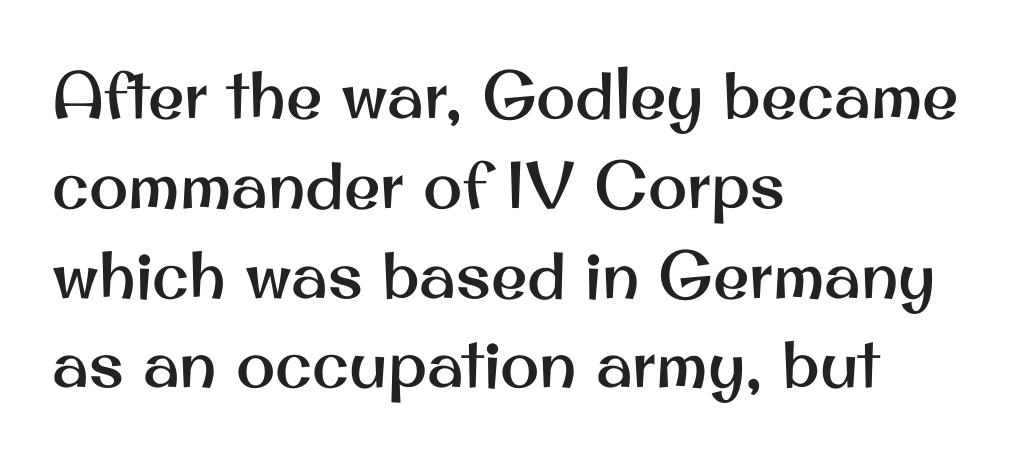
The image shows 66 px sans-serif type, upright; set left-aligned, normal line spacing (1.36x), normal letter spacing, not underlined; medium stroke contrast and a small x-height.
